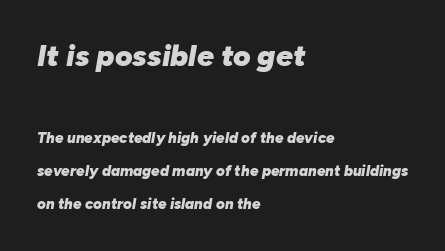
Q: Is the text bold? A: Yes.
Q: Is the text italic (slanted)? A: Yes, it leans right by about 10 degrees.
Q: Is the text underlined? A: No.
Q: How is the paragraph aligned? A: Left-aligned.
Q: Is the spacing between letters normal or unusually wide? A: Normal.
Q: Is the spacing between lines tight, normal or loose? A: Loose.
Q: Which block of text is set in a larger size, the first (top) or the second (bottom)? A: The first (top) one.
Q: Width (condensed, normal, or wide)? A: Normal.
Q: Stroke contrast? A: Low.
Q: x-height? A: Medium.
Q: Monospaced? A: No.
